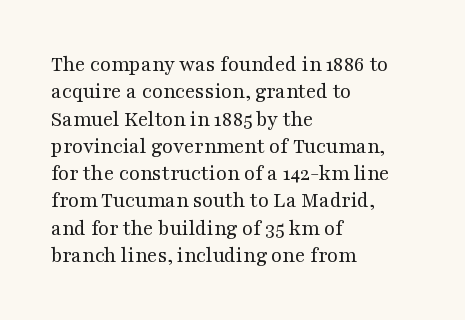
Q: Is the text bold? A: No.
Q: Is the text italic (slanted)? A: No, it is upright.
Q: Is the text underlined? A: No.
Q: How is the paragraph aligned? A: Left-aligned.
Q: Is the spacing between letters normal or unusually wide? A: Normal.
